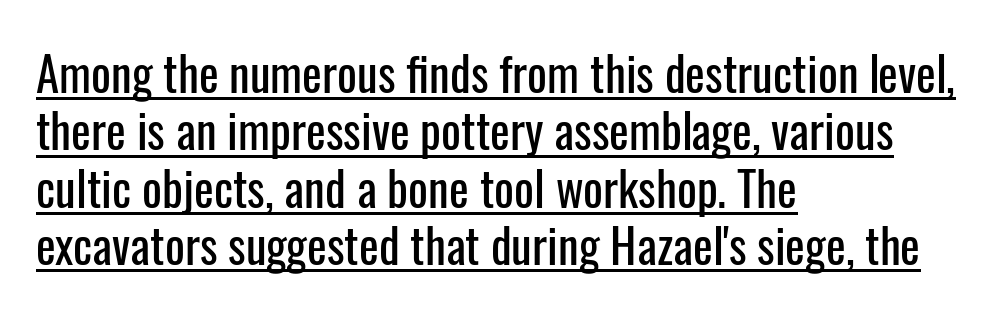
Q: Is the text italic (slanted)? A: No, it is upright.
Q: Is the typeface a serif or a sans-serif typeface? A: Sans-serif.
Q: Is the text underlined? A: Yes.
Q: How is the paragraph aligned? A: Left-aligned.
Q: Is the spacing between letters normal or unusually wide? A: Normal.
Q: Width (condensed, normal, or wide)? A: Condensed.
Q: Stroke contrast? A: Low.
Q: x-height? A: Medium.
Q: Monospaced? A: No.
